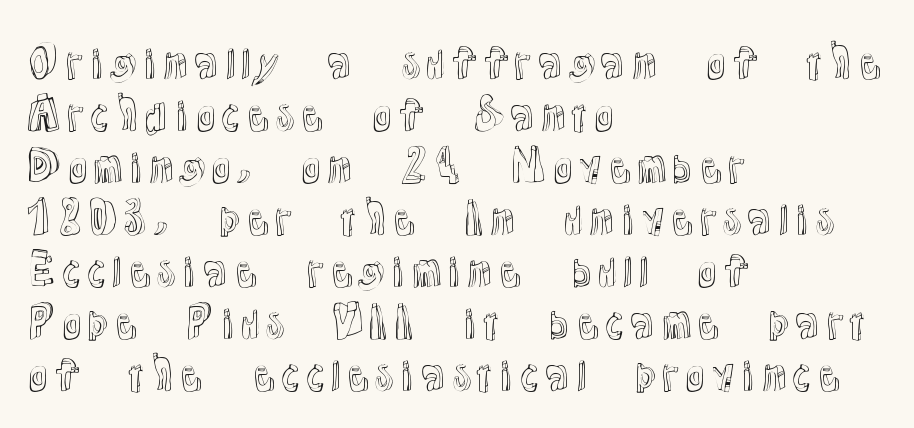
{"italic": "no", "width": "normal", "x_height": "medium", "monospaced": "no", "underline": "no", "align": "left", "line_spacing_ratio": 1.21, "letter_spacing": "normal", "letter_spacing_em": 0.0, "glyph_px": 43}
